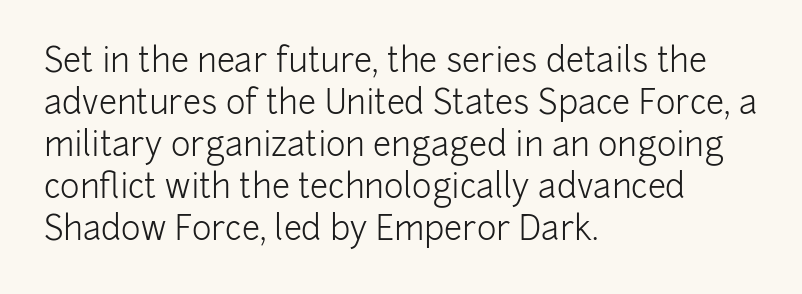
Q: Is the text bold? A: No.
Q: Is the text italic (slanted)? A: No, it is upright.
Q: Is the typeface a serif or a sans-serif typeface? A: Sans-serif.
Q: Is the text underlined? A: No.
Q: How is the paragraph aligned? A: Left-aligned.
Q: Is the spacing between letters normal or unusually wide? A: Normal.
Q: Is the spacing between lines tight, normal or loose? A: Normal.
Q: Width (condensed, normal, or wide)? A: Normal.
Q: Stroke contrast? A: Low.
Q: x-height? A: Medium.
Q: Monospaced? A: No.
